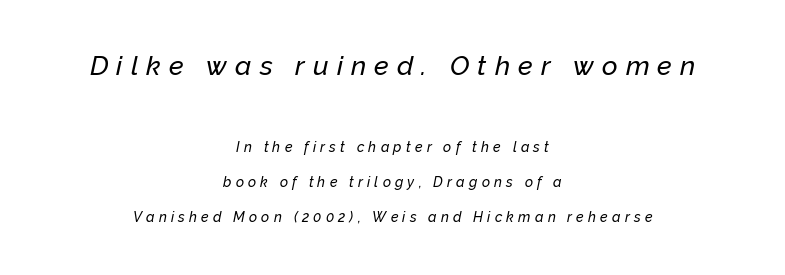
The image shows 27 px text type, italic (leaning right); set centered, loose line spacing (2.49x), unusually wide letter spacing (+0.3 em), not underlined; the first (top) block is 1.93x larger.
